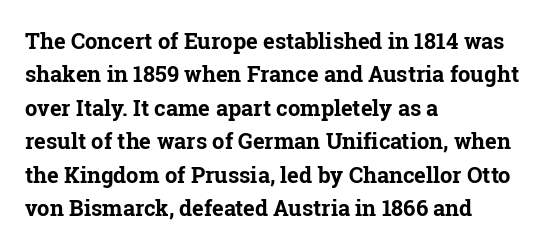
{"italic": "no", "bold": "yes", "underline": "no", "align": "left", "line_spacing": "normal", "line_spacing_ratio": 1.52, "letter_spacing": "normal", "letter_spacing_em": 0.0, "glyph_px": 22}
